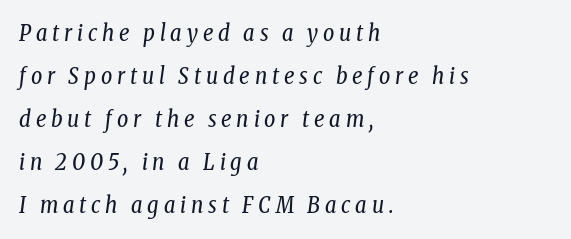
Q: Is the text bold? A: No.
Q: Is the text italic (slanted)? A: Yes, it leans right by about 8 degrees.
Q: Is the text underlined? A: No.
Q: How is the paragraph aligned? A: Left-aligned.
Q: Is the spacing between letters normal or unusually wide? A: Unusually wide.
Q: Is the spacing between lines tight, normal or loose? A: Loose.
